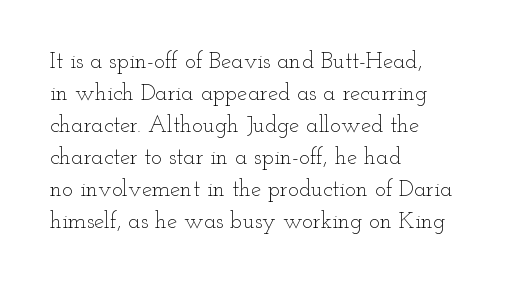
{"italic": "no", "bold": "no", "underline": "no", "align": "left", "line_spacing": "normal", "line_spacing_ratio": 1.39, "letter_spacing": "normal", "letter_spacing_em": 0.0, "glyph_px": 23}
